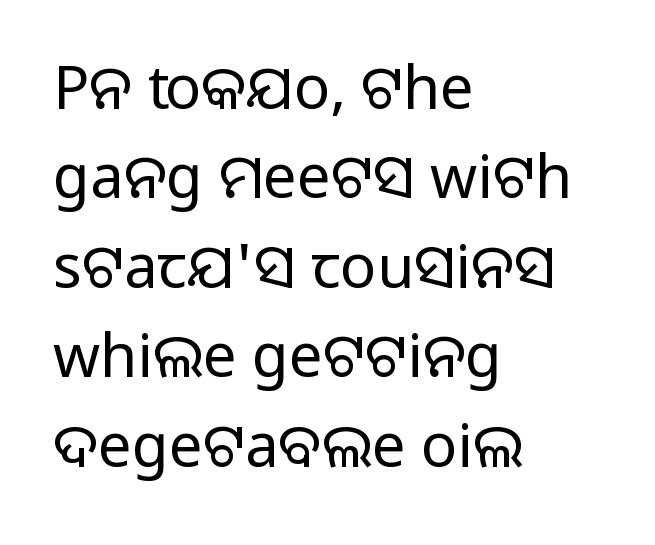
The image shows 60 px regular-weight sans-serif type, upright; set left-aligned, normal line spacing (1.49x), normal letter spacing, not underlined; low stroke contrast and a large x-height.
